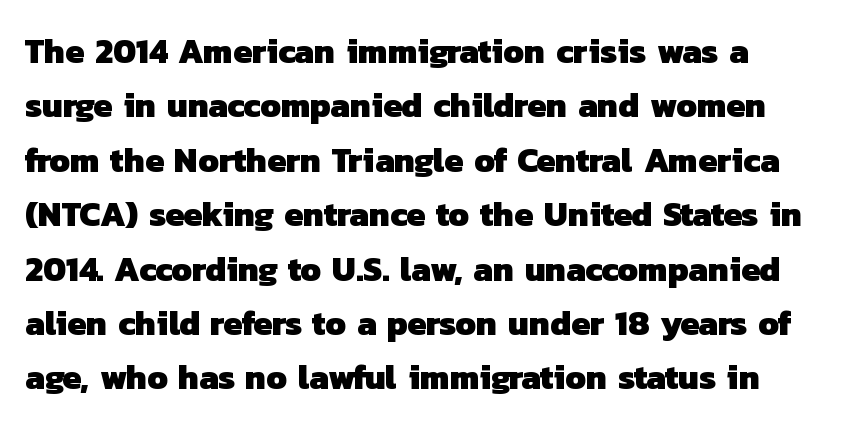
Here the designer chose a conventional face with non-uniform glyph widths. This is sans-serif lettering, the kind often seen on screens and signage. A full-strength bold gives these letters their thick strokes. How are the letters spaced? Ordinarily, with no added tracking. If you measured baseline to baseline, you'd find a middling distance. Any mark beneath the type? The region is blank.
